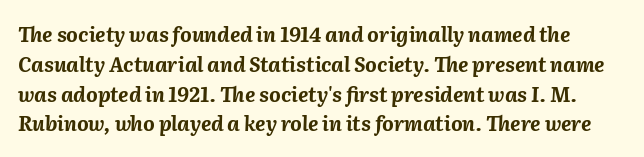
{"italic": "yes", "lean": "right", "slant_degrees": 2, "bold": "yes", "underline": "no", "line_spacing": "normal", "line_spacing_ratio": 1.49, "letter_spacing": "normal", "letter_spacing_em": 0.0, "glyph_px": 20}
